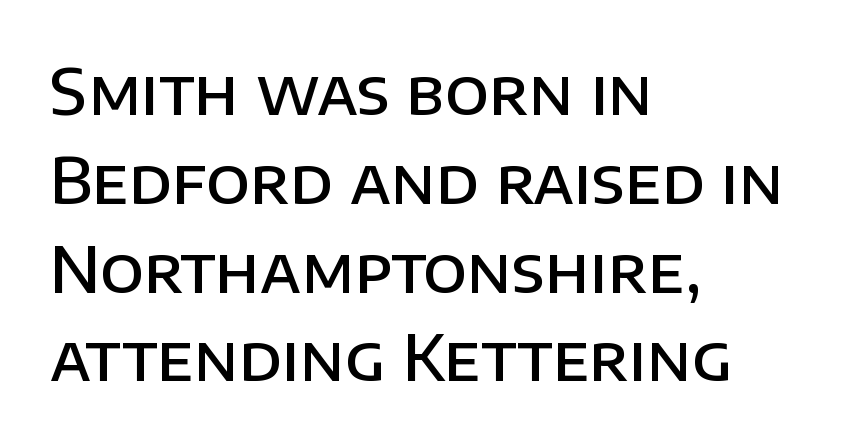
{"serif": "no", "italic": "no", "bold": "semi", "weight": "semibold", "width": "normal", "stroke_contrast": "low", "x_height": "large", "monospaced": "no", "underline": "no", "align": "left", "line_spacing": "normal", "line_spacing_ratio": 1.41, "letter_spacing": "normal", "letter_spacing_em": 0.0, "glyph_px": 63}
